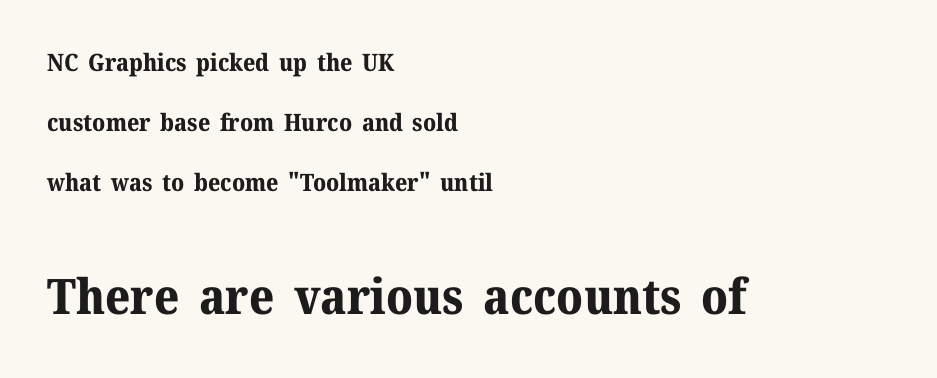
The image shows 49 px bold serif type, upright; set left-aligned, loose line spacing (2.49x), normal letter spacing, not underlined; the second (bottom) block is 2.04x larger; medium stroke contrast and a medium x-height.
